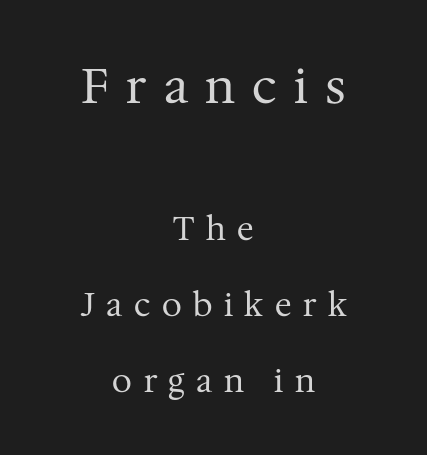
Q: Is the text bold? A: No.
Q: Is the text italic (slanted)? A: No, it is upright.
Q: Is the typeface a serif or a sans-serif typeface? A: Serif.
Q: Is the text underlined? A: No.
Q: How is the paragraph aligned? A: Centered.
Q: Is the spacing between letters normal or unusually wide? A: Unusually wide.
Q: Is the spacing between lines tight, normal or loose? A: Loose.
Q: Which block of text is set in a larger size, the first (top) or the second (bottom)? A: The first (top) one.
Q: Width (condensed, normal, or wide)? A: Normal.
Q: Stroke contrast? A: Medium.
Q: x-height? A: Medium.
Q: Monospaced? A: No.
